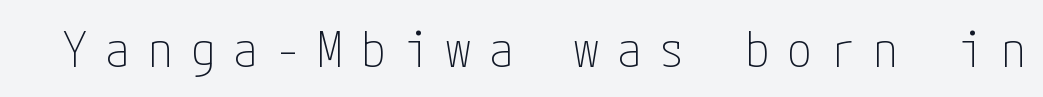
A typesetter would call this heavily tracked-out type. Descenders are the only things crossing below the line. Unlike a traditional serif, this face leaves its strokes unadorned. The typesetting does not lean heavy: it is not bold.
